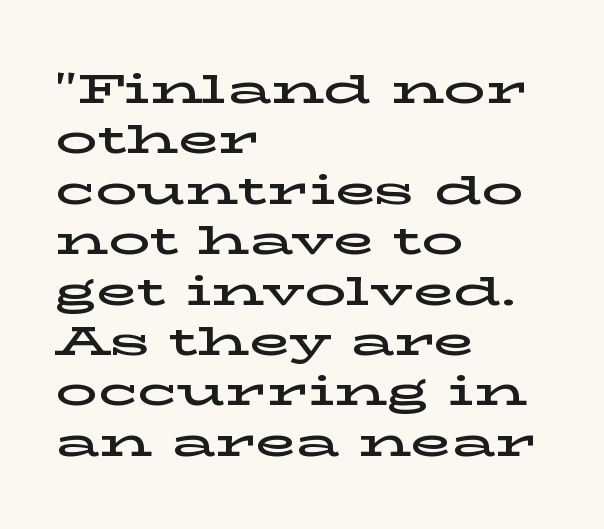
Q: Is the text italic (slanted)? A: No, it is upright.
Q: Is the typeface a serif or a sans-serif typeface? A: Serif.
Q: Is the text underlined? A: No.
Q: How is the paragraph aligned? A: Left-aligned.
Q: Is the spacing between letters normal or unusually wide? A: Normal.
Q: Width (condensed, normal, or wide)? A: Wide.
Q: Stroke contrast? A: Low.
Q: x-height? A: Medium.
Q: Monospaced? A: No.
